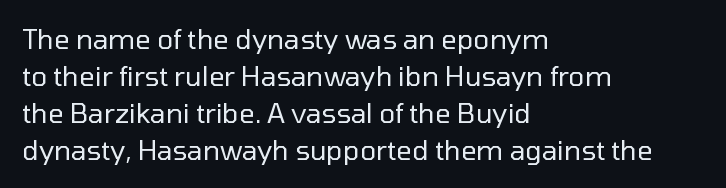
Reading down the block, your eye returns to a fixed left position each line. Tall strokes in this sample are plumb rather than angled. The rendering uses a moderate line-height, typical for paragraphs. This is not heavy type; no bold has been used. Any mark beneath the type? The region is blank. Each word holds together tightly as a unit, with standard inter-letter gaps.
